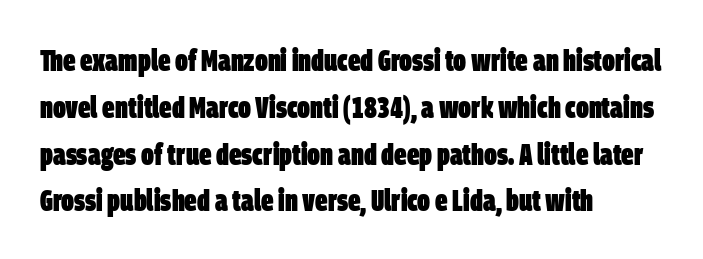
Q: Is the text bold? A: Yes.
Q: Is the typeface a serif or a sans-serif typeface? A: Sans-serif.
Q: Is the text underlined? A: No.
Q: How is the paragraph aligned? A: Left-aligned.
Q: Is the spacing between letters normal or unusually wide? A: Normal.
Q: Is the spacing between lines tight, normal or loose? A: Normal.
Q: Width (condensed, normal, or wide)? A: Condensed.
Q: Stroke contrast? A: Low.
Q: x-height? A: Large.
Q: Monospaced? A: No.
